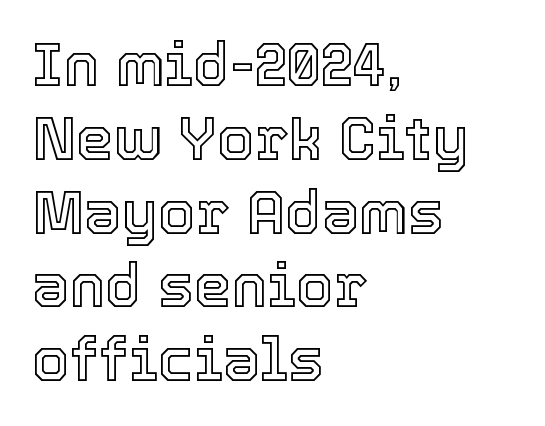
{"italic": "no", "width": "normal", "x_height": "medium", "monospaced": "no", "underline": "no", "align": "left", "line_spacing_ratio": 1.23, "letter_spacing": "normal", "letter_spacing_em": 0.0, "glyph_px": 60}
